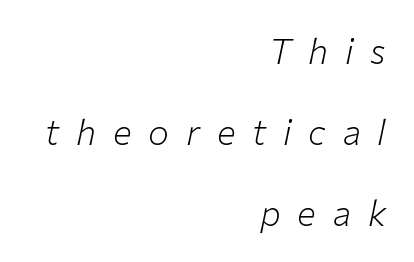
The image shows 35 px light type, italic (leaning right); set right-aligned, loose line spacing (2.31x), unusually wide letter spacing (+0.48 em), not underlined; low stroke contrast and a medium x-height.
